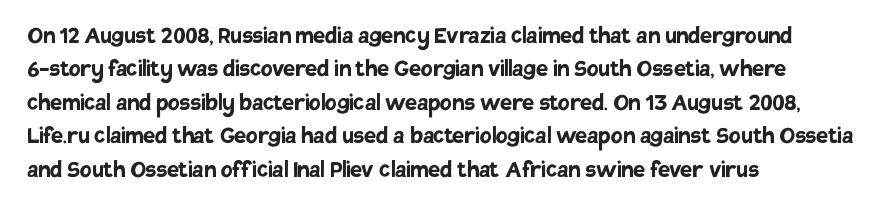
There is no visible air inserted between adjacent glyphs. Compared with a centered layout, this one pins lines to the left instead. The strokes are fattened all the way to bold. A typesetter would mark this as roman, not italic. The words here are not underlined.
